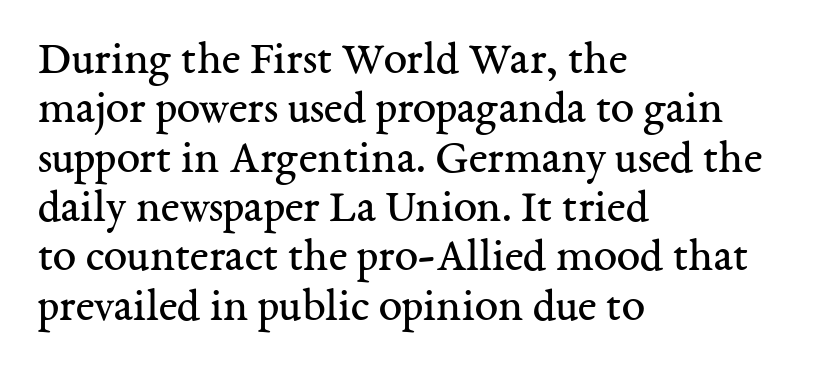
The passage shown is typed in a proportional face where columns would drift. Beneath every word, the page is bare. Posture: vertical. Is the letter spacing exaggerated? No — it looks like the ordinary default. Ink coverage per letter is moderate at most.
